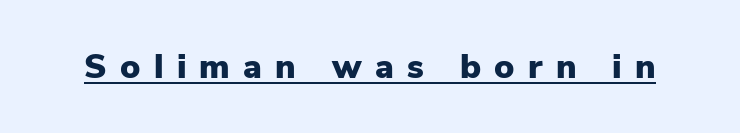
A typesetter would call this proportional, since set widths differ per character. Is the letter spacing exaggerated? Yes — the characters are pushed far apart. Nothing sits at the stroke ends, so this counts as sans-serif. Heavy, bold letterforms.
